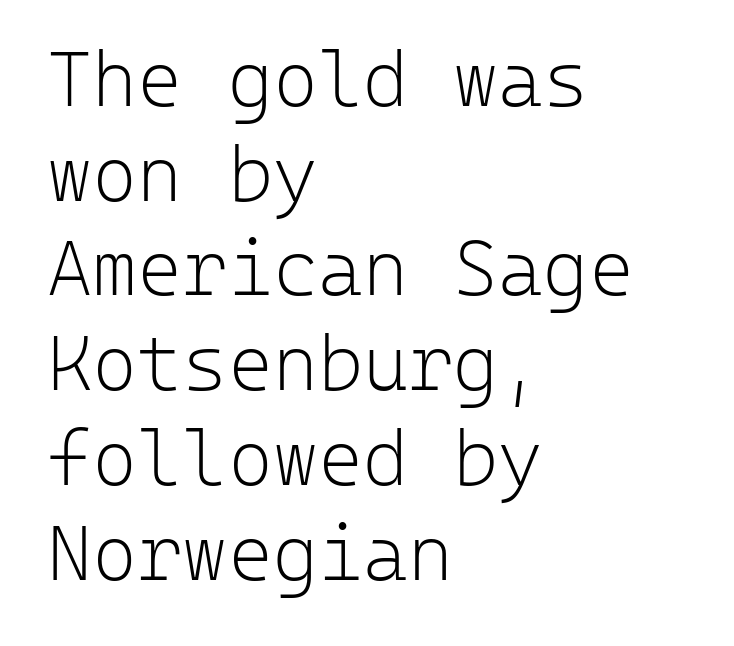
{"serif": "no", "italic": "no", "bold": "no", "weight": "light", "width": "normal", "stroke_contrast": "low", "x_height": "medium", "monospaced": "yes", "underline": "no", "align": "left", "line_spacing_ratio": 1.23, "letter_spacing": "normal", "letter_spacing_em": 0.0, "glyph_px": 77}
